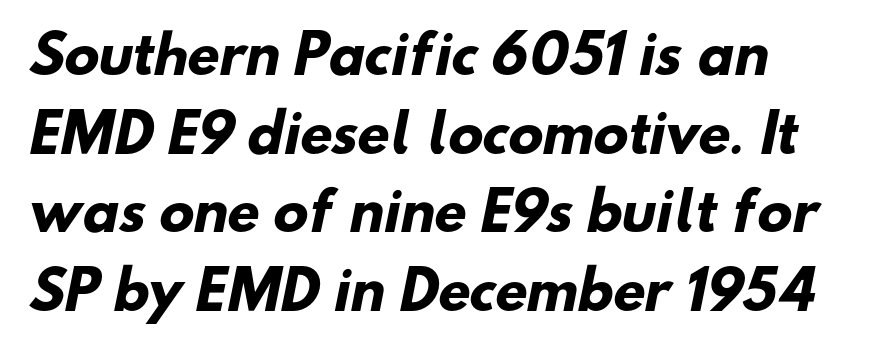
{"serif": "no", "bold": "yes", "weight": "heavy", "width": "normal", "stroke_contrast": "low", "x_height": "small", "monospaced": "no", "underline": "no", "align": "left", "line_spacing": "normal", "line_spacing_ratio": 1.51, "letter_spacing": "normal", "letter_spacing_em": 0.0, "glyph_px": 52}
